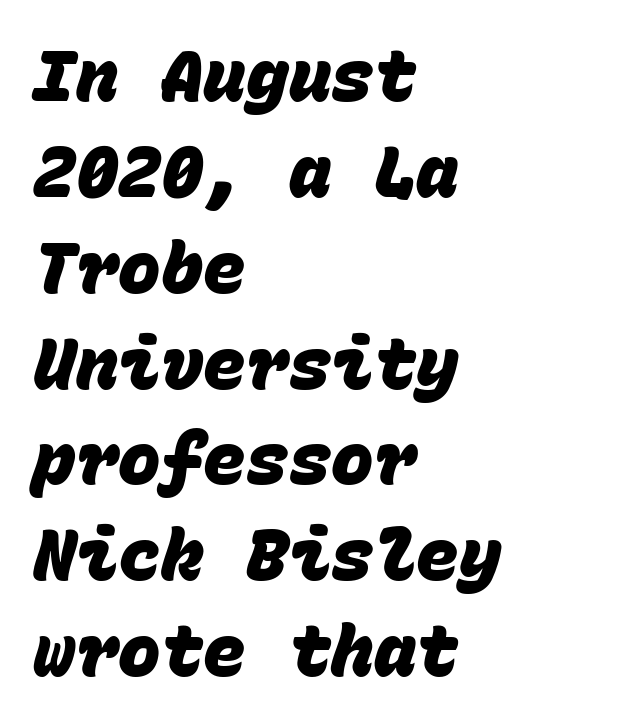
Honestly, there is no underline to notice here at all. The setting favours the left margin, as ordinary paragraphs usually do. The rows are spaced the way most documents space them. The characters display no serif detailing; their extremities are plain. You could count columns in this text — the font is strictly monospaced. The typesetting leans heavy: a genuine bold.
